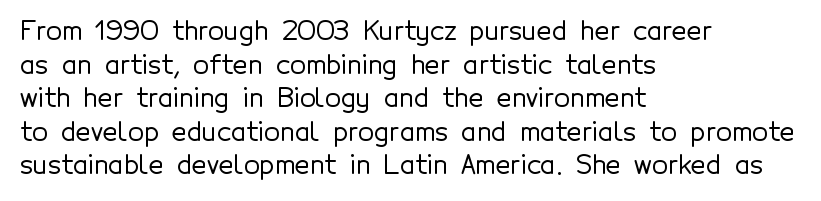
The zone under the glyphs is completely vacant. Line starts are locked; line ends wander. Look at the tracking — it's just the regular setting, nothing added. Horizontal bands of white between lines are of average thickness.
